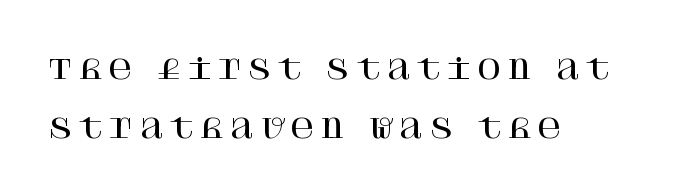
Q: Is the text italic (slanted)? A: No, it is upright.
Q: Is the text underlined? A: No.
Q: How is the paragraph aligned? A: Left-aligned.
Q: Is the spacing between lines tight, normal or loose? A: Loose.
